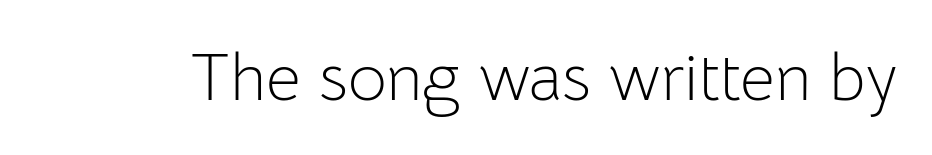
Q: Is the text bold? A: No.
Q: Is the text italic (slanted)? A: No, it is upright.
Q: Is the typeface a serif or a sans-serif typeface? A: Sans-serif.
Q: Is the text underlined? A: No.
Q: Is the spacing between letters normal or unusually wide? A: Normal.
Q: Width (condensed, normal, or wide)? A: Normal.
Q: Stroke contrast? A: Low.
Q: x-height? A: Medium.
Q: Monospaced? A: No.
